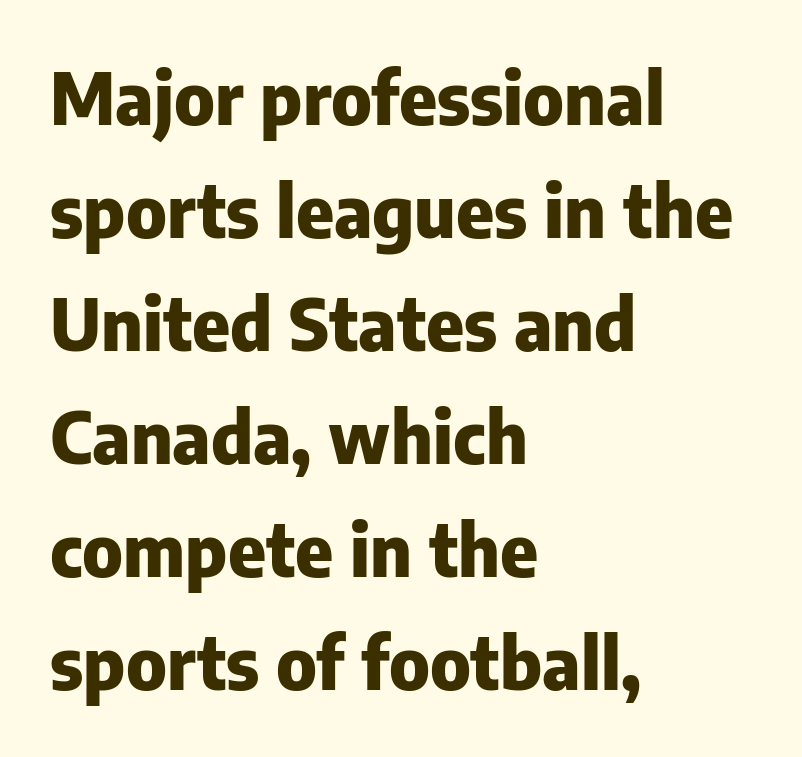
Q: Is the text bold? A: Yes.
Q: Is the text italic (slanted)? A: No, it is upright.
Q: Is the typeface a serif or a sans-serif typeface? A: Sans-serif.
Q: Is the text underlined? A: No.
Q: How is the paragraph aligned? A: Left-aligned.
Q: Is the spacing between letters normal or unusually wide? A: Normal.
Q: Is the spacing between lines tight, normal or loose? A: Normal.
Q: Width (condensed, normal, or wide)? A: Normal.
Q: Stroke contrast? A: Low.
Q: x-height? A: Medium.
Q: Monospaced? A: No.
